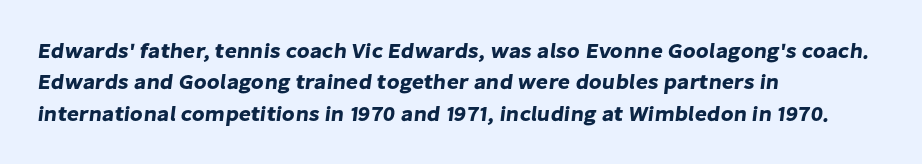
{"underline": "no", "align": "left", "line_spacing": "normal", "line_spacing_ratio": 1.49, "letter_spacing": "normal", "letter_spacing_em": 0.0, "glyph_px": 21}
